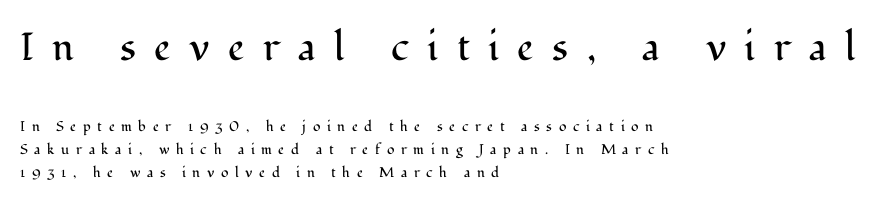
Q: Is the text bold? A: No.
Q: Is the text italic (slanted)? A: No, it is upright.
Q: Is the typeface a serif or a sans-serif typeface? A: Serif.
Q: Is the text underlined? A: No.
Q: How is the paragraph aligned? A: Left-aligned.
Q: Is the spacing between letters normal or unusually wide? A: Unusually wide.
Q: Is the spacing between lines tight, normal or loose? A: Normal.
Q: Which block of text is set in a larger size, the first (top) or the second (bottom)? A: The first (top) one.
Q: Width (condensed, normal, or wide)? A: Normal.
Q: Stroke contrast? A: Medium.
Q: x-height? A: Medium.
Q: Monospaced? A: No.
